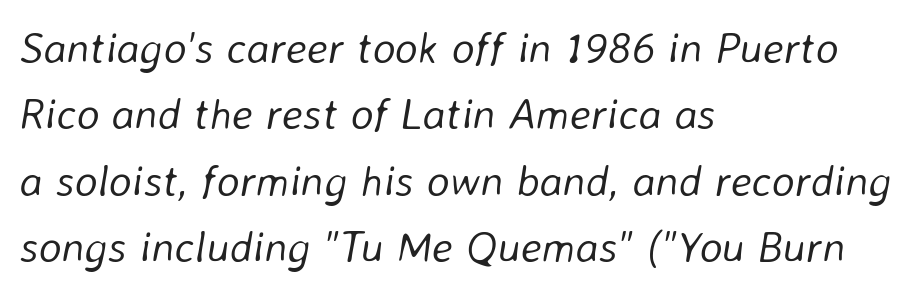
{"italic": "yes", "lean": "right", "slant_degrees": 8, "bold": "no", "weight": "light", "width": "normal", "stroke_contrast": "low", "x_height": "medium", "monospaced": "no", "underline": "no", "align": "left", "line_spacing": "normal", "line_spacing_ratio": 1.51, "letter_spacing": "normal", "letter_spacing_em": 0.0, "glyph_px": 44}
